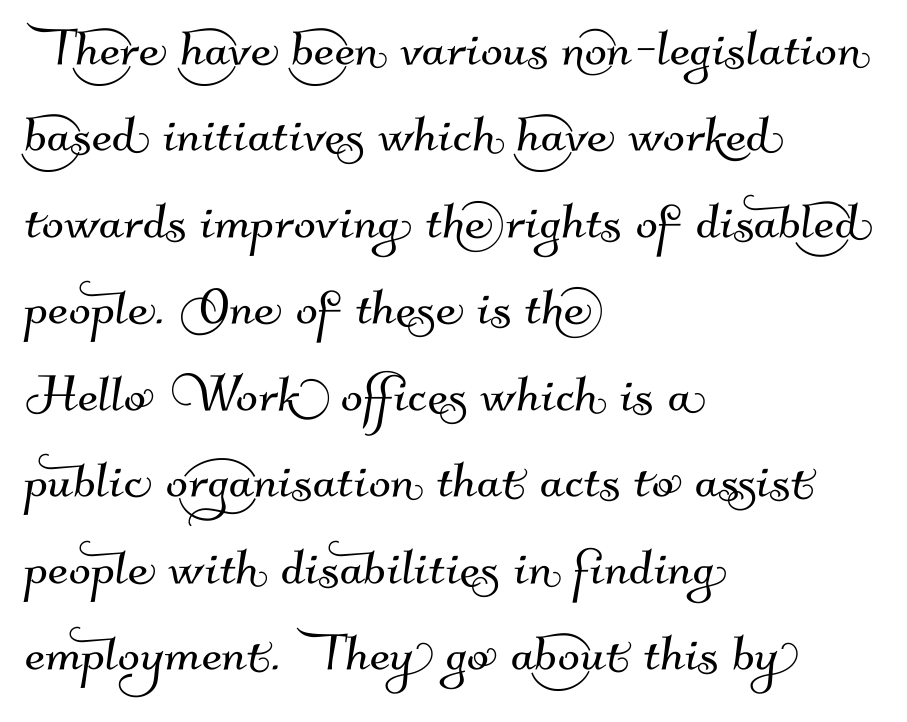
The image shows 65 px sans-serif type; set left-aligned, normal line spacing (1.33x), normal letter spacing, not underlined; medium stroke contrast and a small x-height.
